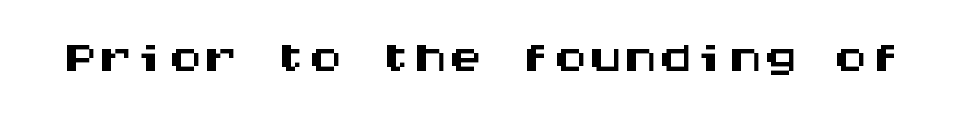
The rendering shows plain stroke endings on the letterforms — a sans-serif design. Does the lettering tilt? It doesn't — this is upright. Note the uniform advance width — an 'i' takes as much space as an 'm'. A bare baseline throughout the passage.
